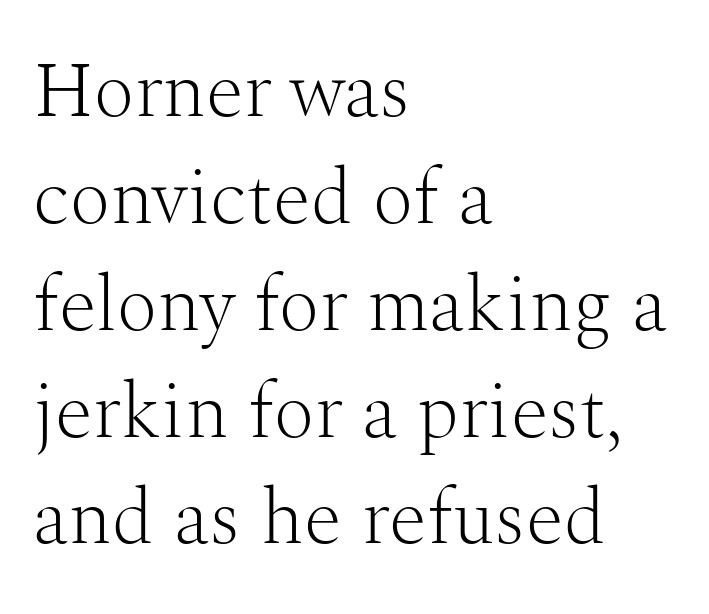
These lines stack with their left ends in a neat column. Italic: no, the glyphs are upright roman. Students, observe: this is what conventionally led text looks like. Unlike a clean sans, this face finishes its strokes with serifs. How are the letters spaced? Ordinarily, with no added tracking.
